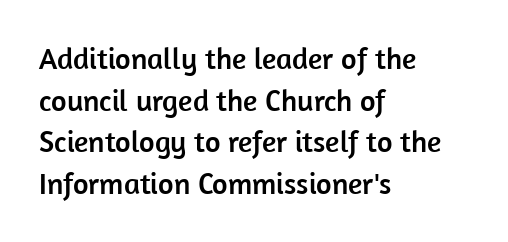
The letters advance in unequal steps, a hallmark of proportional type. This rendering features lettering with no underline. Honestly, the row spacing looks completely unremarkable. This sample is left-justified, so line endings fall wherever the words run out.
